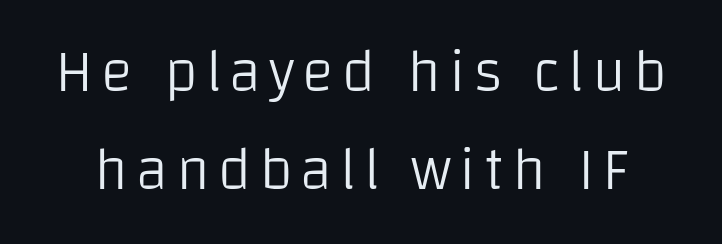
{"serif": "no", "italic": "no", "bold": "no", "weight": "light", "width": "normal", "stroke_contrast": "low", "x_height": "large", "monospaced": "no", "underline": "no", "line_spacing": "normal", "line_spacing_ratio": 1.64, "glyph_px": 60}
